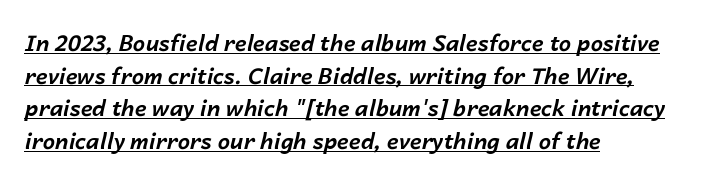
Every word sits above its own underline. Every letter is thick-stroked: bold, no question. Does the lettering tilt? It does — this is italic. Horizontally, the lines are justified to the leading edge only. Vertically, the passage feels balanced, rows spaced as you'd expect. The letterforms sit shoulder to shoulder at normal distance.
